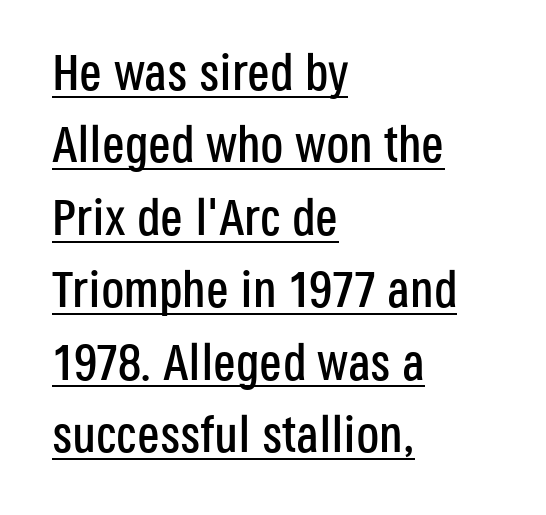
The image shows 51 px condensed sans-serif type, upright; set left-aligned, normal line spacing (1.42x), normal letter spacing, underlined; low stroke contrast and a large x-height.
